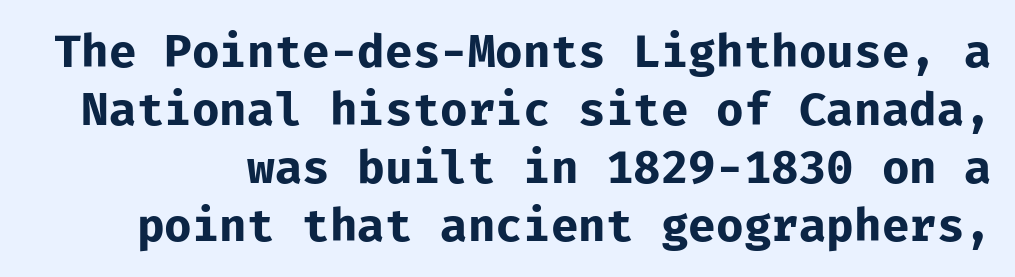
The image shows 46 px bold sans-serif type, upright, monospaced; set normal line spacing (1.26x), normal letter spacing, not underlined; low stroke contrast and a medium x-height.
